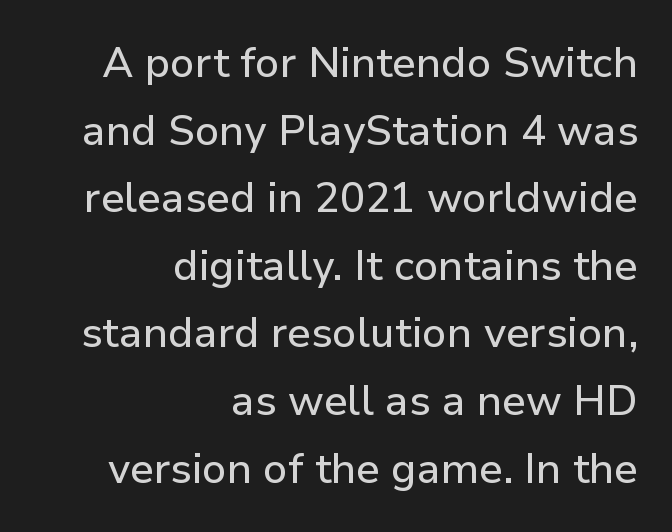
The horizontal fit of the characters is conventional and even. The text was rendered using a sans face with plain stroke endings. The rendering uses a moderate line-height, typical for paragraphs. Rendered with straight, roman letterforms. Character widths vary here, with narrow letters taking less room than wide ones. Clear beneath every line of the passage.
